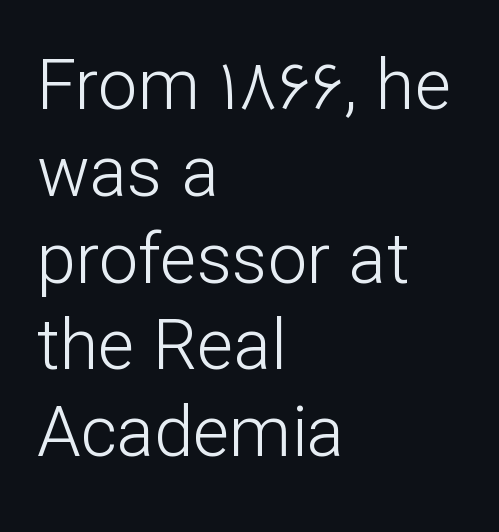
Is this a sans? Yes — the strokes have no serifs. Note the varied advance widths — an 'i' is clearly narrower than an 'm'. Type without underlining. Ascenders rise straight up at ninety degrees.
